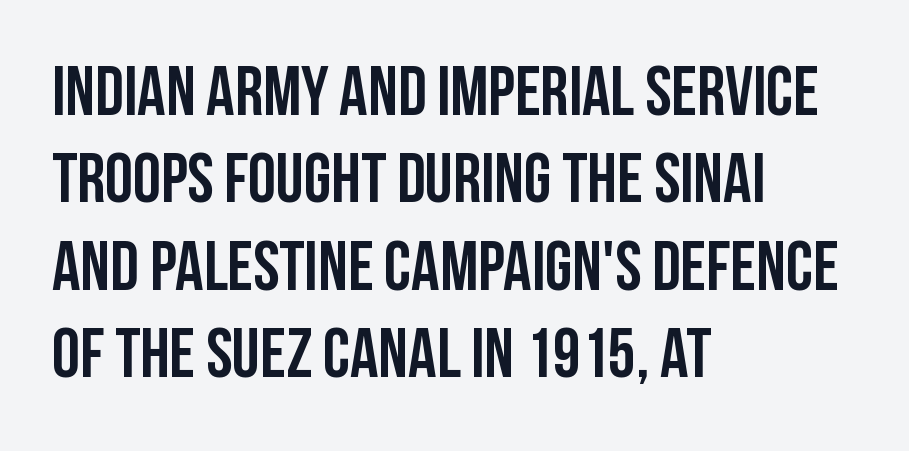
The image shows 70 px condensed sans-serif type, upright; set left-aligned, normal line spacing (1.25x), normal letter spacing, not underlined; low stroke contrast and a large x-height.
